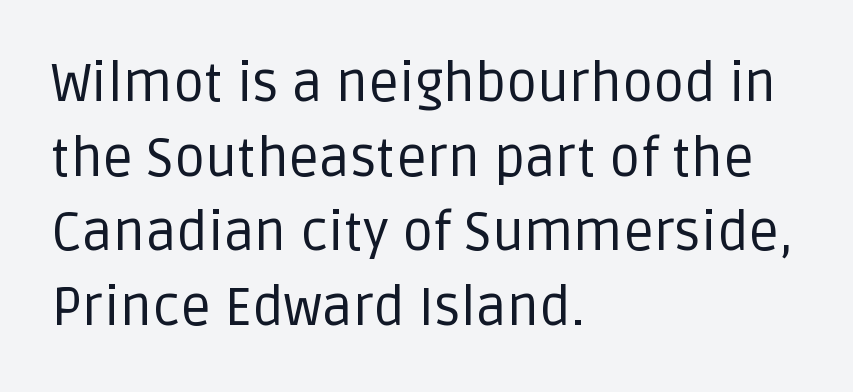
Q: Is the text bold? A: No.
Q: Is the text italic (slanted)? A: No, it is upright.
Q: Is the typeface a serif or a sans-serif typeface? A: Sans-serif.
Q: Is the text underlined? A: No.
Q: How is the paragraph aligned? A: Left-aligned.
Q: Is the spacing between letters normal or unusually wide? A: Normal.
Q: Is the spacing between lines tight, normal or loose? A: Normal.
Q: Width (condensed, normal, or wide)? A: Normal.
Q: Stroke contrast? A: Low.
Q: x-height? A: Large.
Q: Monospaced? A: No.
